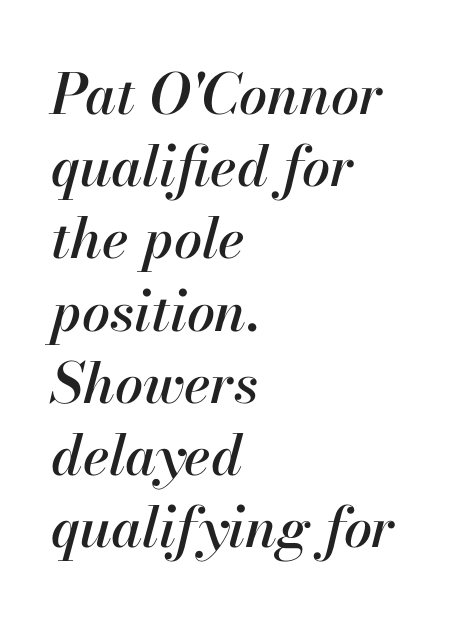
Q: Is the text italic (slanted)? A: Yes, it leans right by about 13 degrees.
Q: Is the text underlined? A: No.
Q: How is the paragraph aligned? A: Left-aligned.
Q: Is the spacing between letters normal or unusually wide? A: Normal.
Q: Is the spacing between lines tight, normal or loose? A: Normal.
Q: Width (condensed, normal, or wide)? A: Normal.
Q: Stroke contrast? A: High.
Q: x-height? A: Small.
Q: Monospaced? A: No.
